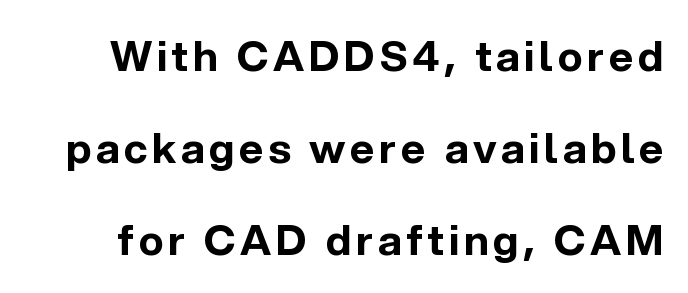
The image shows 42 px bold sans-serif type, upright; set loose line spacing (2.19x), not underlined; a medium x-height.
